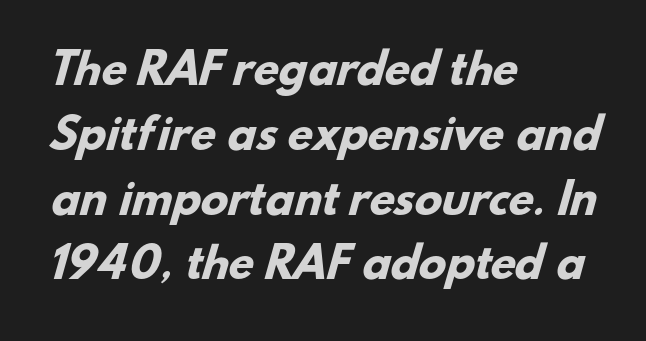
The image shows 41 px heavy sans-serif type; set left-aligned, normal line spacing (1.58x), normal letter spacing, not underlined; low stroke contrast and a small x-height.
